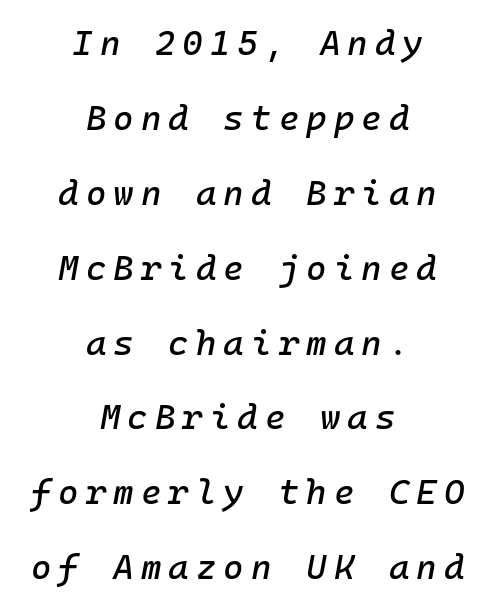
The image shows 35 px text type, italic (leaning right); set centered, loose line spacing (2.14x), unusually wide letter spacing (+0.2 em), not underlined; low stroke contrast and a medium x-height.
